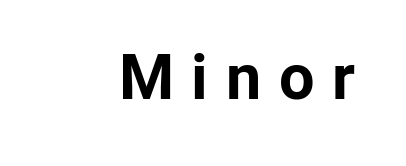
{"serif": "no", "italic": "no", "bold": "yes", "weight": "bold", "width": "normal", "stroke_contrast": "low", "x_height": "medium", "monospaced": "no", "underline": "no", "letter_spacing": "wide", "letter_spacing_em": 0.28, "glyph_px": 63}
